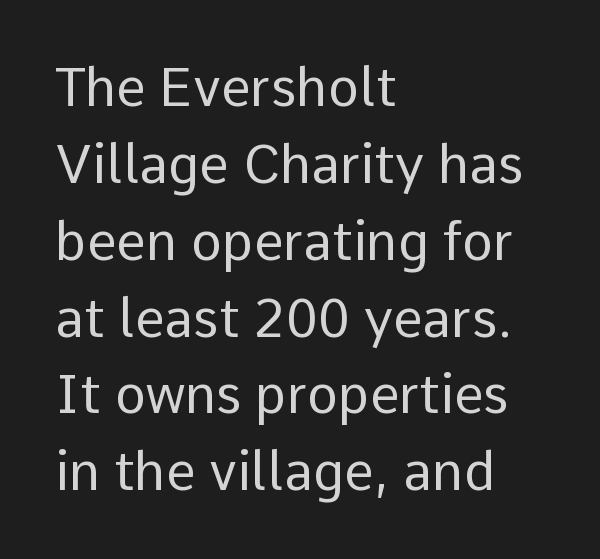
{"serif": "no", "italic": "no", "bold": "no", "weight": "regular", "width": "normal", "stroke_contrast": "low", "x_height": "medium", "monospaced": "no", "underline": "no", "align": "left", "line_spacing": "normal", "line_spacing_ratio": 1.45, "letter_spacing": "normal", "letter_spacing_em": 0.0, "glyph_px": 53}
